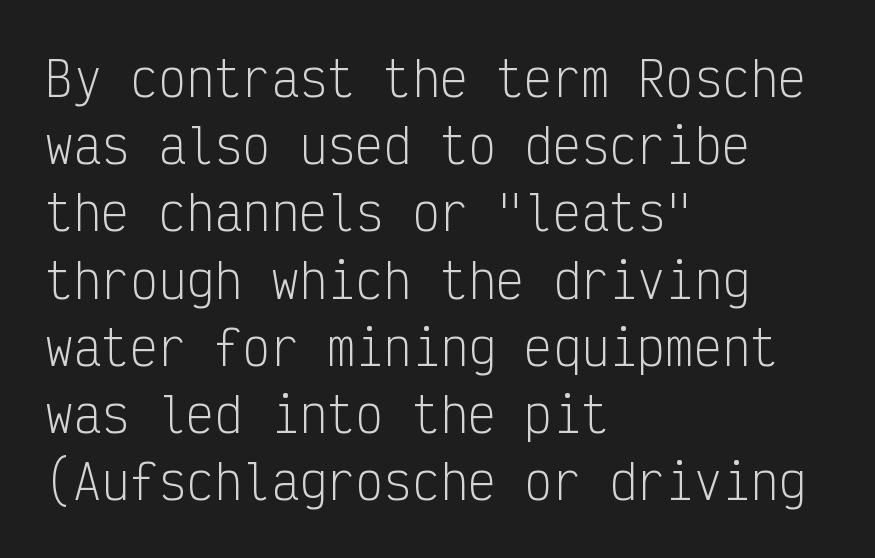
Q: Is the text bold? A: No.
Q: Is the text italic (slanted)? A: No, it is upright.
Q: Is the typeface a serif or a sans-serif typeface? A: Sans-serif.
Q: Is the text underlined? A: No.
Q: How is the paragraph aligned? A: Left-aligned.
Q: Is the spacing between letters normal or unusually wide? A: Normal.
Q: Is the spacing between lines tight, normal or loose? A: Normal.
Q: Width (condensed, normal, or wide)? A: Condensed.
Q: Stroke contrast? A: Low.
Q: x-height? A: Medium.
Q: Monospaced? A: Yes.
